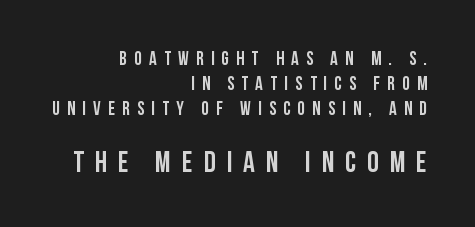
{"serif": "no", "italic": "no", "bold": "yes", "weight": "semibold", "width": "condensed", "stroke_contrast": "low", "x_height": "large", "monospaced": "no", "underline": "no", "align": "right", "line_spacing": "normal", "line_spacing_ratio": 1.32, "letter_spacing": "wide", "letter_spacing_em": 0.38, "larger_block": "second", "size_ratio": 1.53, "glyph_px": 29}
